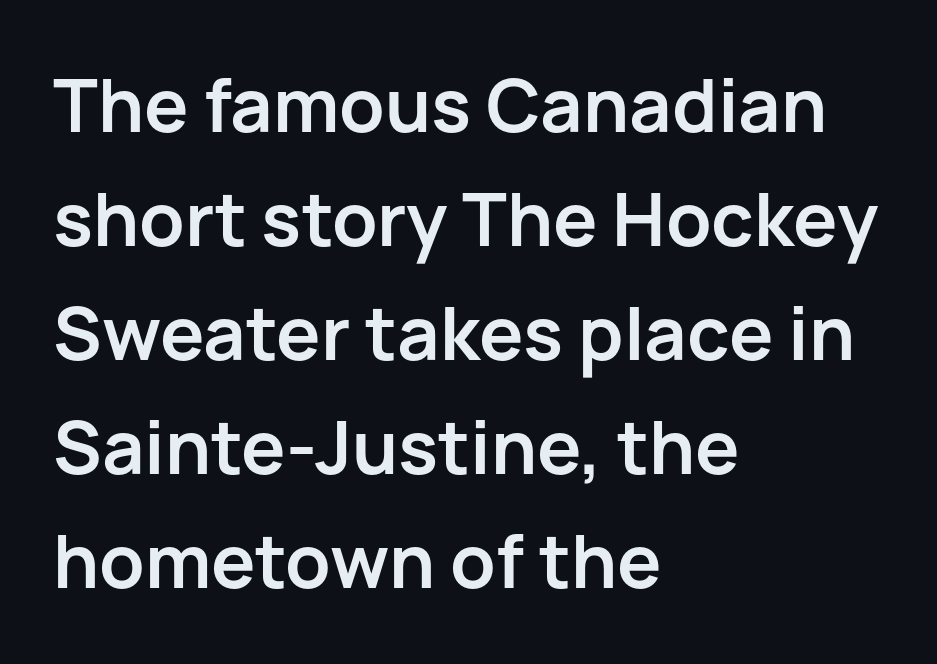
The image shows 74 px semibold sans-serif type, upright; set left-aligned, normal line spacing (1.54x), normal letter spacing, not underlined; low stroke contrast and a medium x-height.
